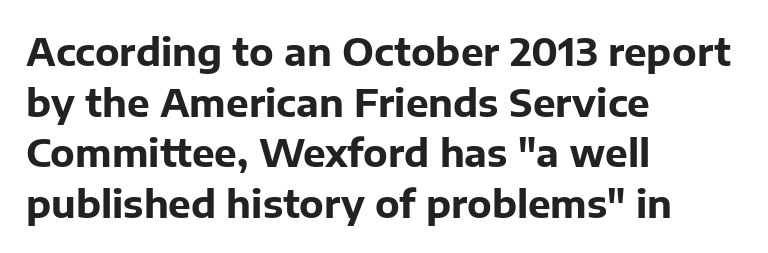
A bare baseline throughout the passage. Weight: bold. In CSS terms this would be text-align: left. The letters carry no serifs — their stems end cleanly without finishing strokes. Honestly, the letter spacing is just normal — you wouldn't notice it. The rendering uses natural spacing where letterforms have individual widths.
